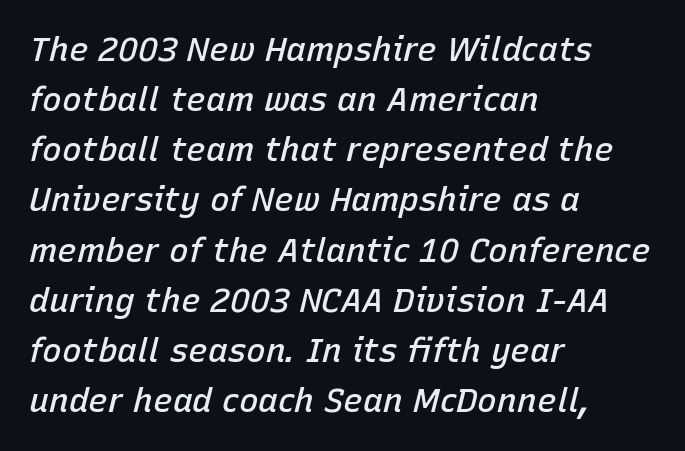
Q: Is the text bold? A: Semi-bold.
Q: Is the text italic (slanted)? A: Yes, it leans right by about 15 degrees.
Q: Is the text underlined? A: No.
Q: How is the paragraph aligned? A: Left-aligned.
Q: Is the spacing between letters normal or unusually wide? A: Normal.
Q: Is the spacing between lines tight, normal or loose? A: Normal.
Q: Width (condensed, normal, or wide)? A: Normal.
Q: Stroke contrast? A: Low.
Q: x-height? A: Medium.
Q: Monospaced? A: No.
